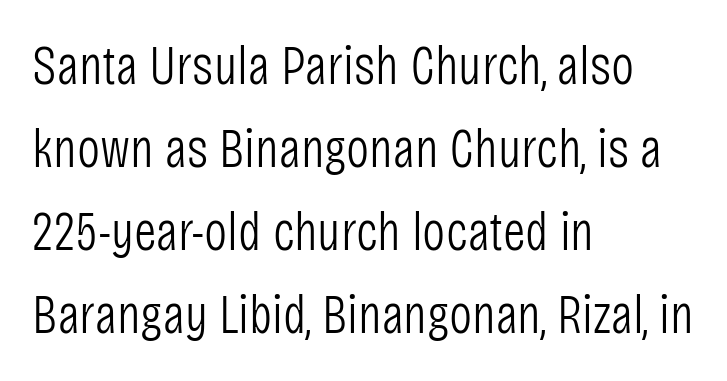
The image shows 55 px light, condensed sans-serif type, upright; set left-aligned, normal line spacing (1.51x), normal letter spacing, not underlined; low stroke contrast and a large x-height.
